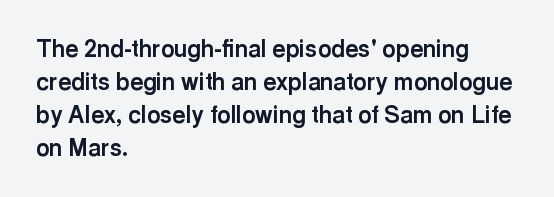
The gaps between neighbouring characters are ordinary and unremarkable. A dark, heavy texture on the line: the type is bold. Leftover space on each line is placed entirely after the last word. Reading down the column, the eye jumps a familiar distance to each next line. This is the regular roman posture of the typeface.
